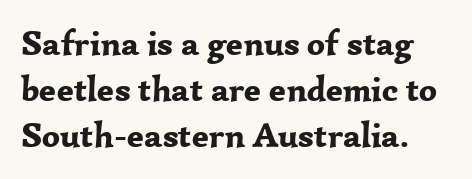
The image shows 35 px bold serif type, upright; set normal line spacing (1.31x), normal letter spacing, not underlined; low stroke contrast and a medium x-height.
